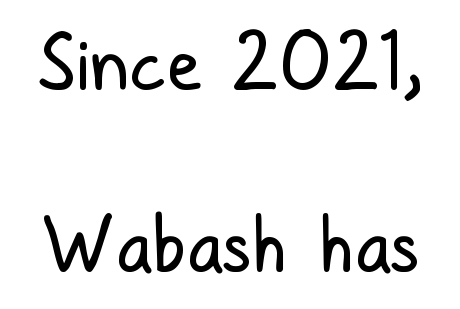
Every character sits straight up, as roman type does. Vertically, the passage feels expansive, rows floating well apart. Serif or sans? Sans — the stroke terminals are bare. Looks like regular typesetting: each glyph gets only the width it needs. Heft: none added — not bold.
